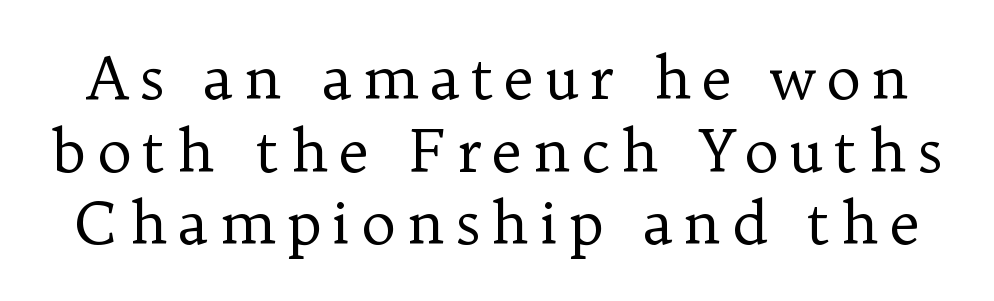
The passage shown is not bold in any degree. Check under the words: just untouched page. Every character sits straight up, as roman type does. Proportional: the letters do not fall into vertical columns. This sample uses a serif face.
